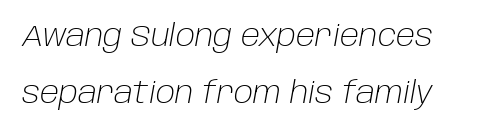
Between one letter and the next there's only the usual sliver of space. Baseline-to-baseline distance is far greater than the letter height. Character widths vary here, with narrow letters taking less room than wide ones. Counters stay open thanks to moderate or lighter strokes. Just letters on the line, the space beneath them empty. Posture: slanted.
